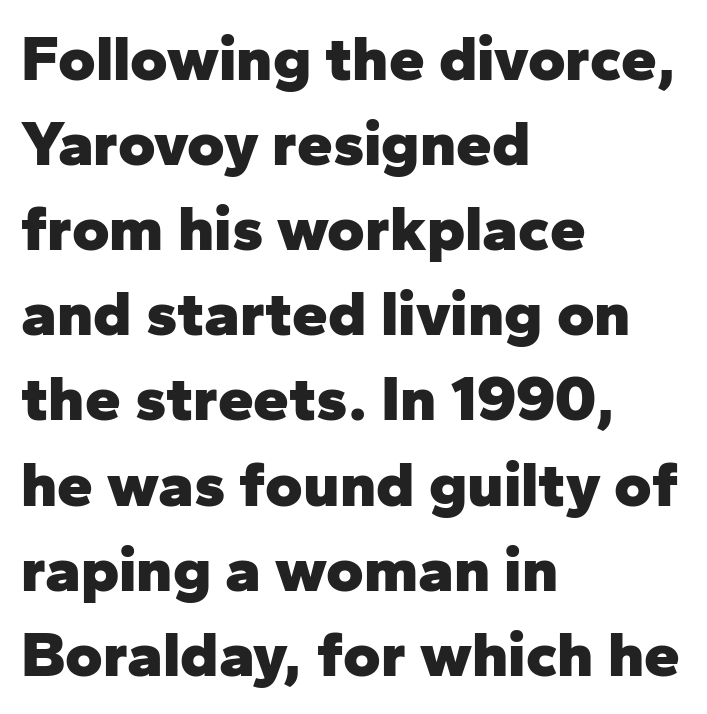
Q: Is the text bold? A: Yes.
Q: Is the text italic (slanted)? A: No, it is upright.
Q: Is the typeface a serif or a sans-serif typeface? A: Sans-serif.
Q: Is the text underlined? A: No.
Q: How is the paragraph aligned? A: Left-aligned.
Q: Is the spacing between letters normal or unusually wide? A: Normal.
Q: Is the spacing between lines tight, normal or loose? A: Normal.
Q: Width (condensed, normal, or wide)? A: Normal.
Q: Stroke contrast? A: Low.
Q: x-height? A: Medium.
Q: Monospaced? A: No.
